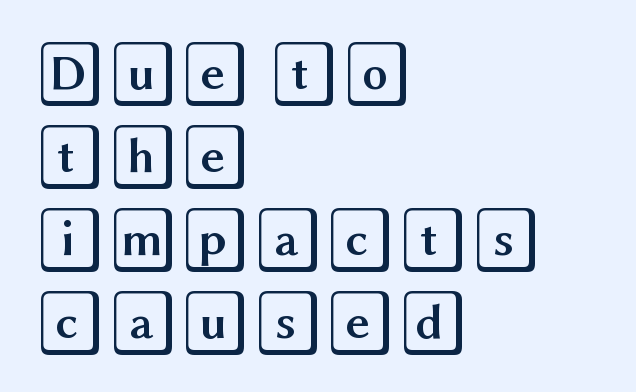
Q: Is the text italic (slanted)? A: No, it is upright.
Q: Is the text underlined? A: No.
Q: How is the paragraph aligned? A: Left-aligned.
Q: Is the spacing between letters normal or unusually wide? A: Normal.
Q: Is the spacing between lines tight, normal or loose? A: Normal.
Q: Width (condensed, normal, or wide)? A: Wide.
Q: x-height? A: Large.
